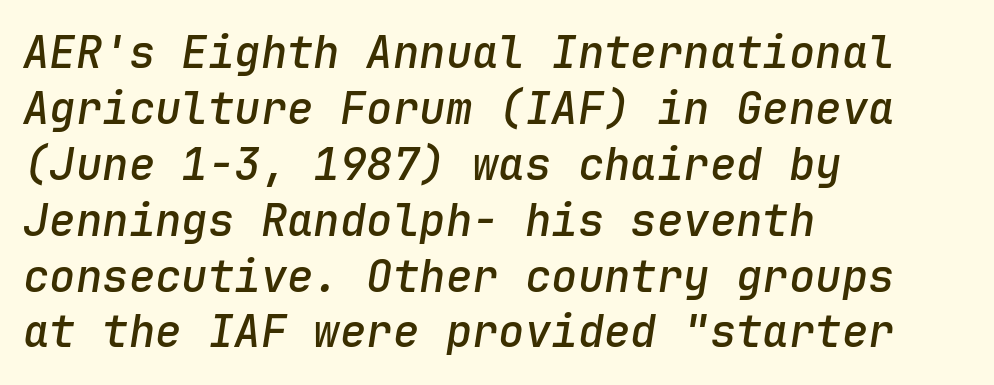
Q: Is the text bold? A: Semi-bold.
Q: Is the text italic (slanted)? A: Yes, it leans right by about 9 degrees.
Q: Is the text underlined? A: No.
Q: How is the paragraph aligned? A: Left-aligned.
Q: Is the spacing between letters normal or unusually wide? A: Normal.
Q: Is the spacing between lines tight, normal or loose? A: Normal.
Q: Width (condensed, normal, or wide)? A: Normal.
Q: Stroke contrast? A: Low.
Q: x-height? A: Medium.
Q: Monospaced? A: Yes.
